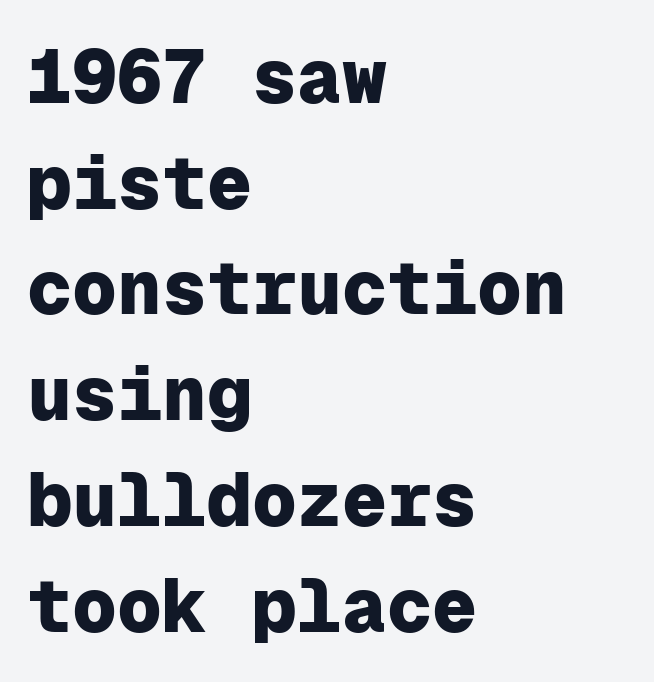
Q: Is the text bold? A: Yes.
Q: Is the text italic (slanted)? A: No, it is upright.
Q: Is the typeface a serif or a sans-serif typeface? A: Sans-serif.
Q: Is the text underlined? A: No.
Q: How is the paragraph aligned? A: Left-aligned.
Q: Is the spacing between letters normal or unusually wide? A: Normal.
Q: Is the spacing between lines tight, normal or loose? A: Normal.
Q: Width (condensed, normal, or wide)? A: Normal.
Q: Stroke contrast? A: Low.
Q: x-height? A: Medium.
Q: Monospaced? A: Yes.
